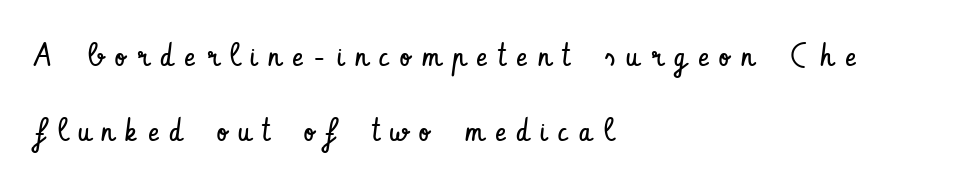
These lines are composed in type without serifs. Stroke mass is kept to a normal reading level or below. A clean baseline with only descenders dipping below it. It's the straight-up-and-down kind of type.
